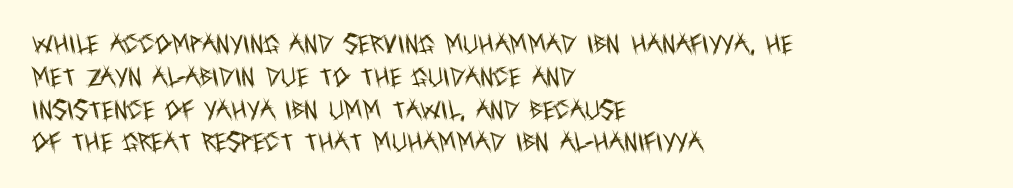
Q: Is the text bold? A: No.
Q: Is the text italic (slanted)? A: No, it is upright.
Q: Is the text underlined? A: No.
Q: How is the paragraph aligned? A: Left-aligned.
Q: Is the spacing between letters normal or unusually wide? A: Normal.
Q: Is the spacing between lines tight, normal or loose? A: Normal.
